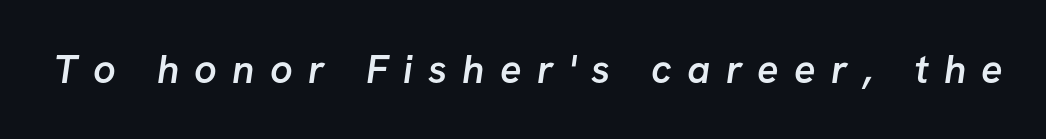
The image shows 40 px semibold sans-serif type; set unusually wide letter spacing (+0.38 em), not underlined; low stroke contrast and a medium x-height.
